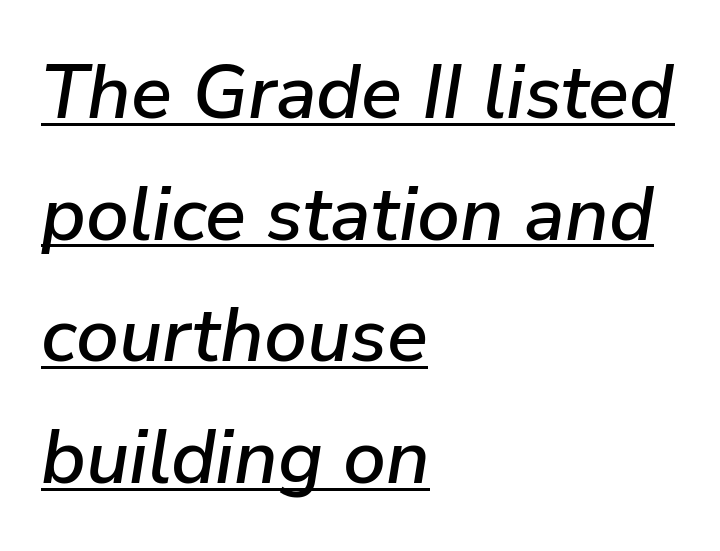
Q: Is the text italic (slanted)? A: Yes, it leans right by about 9 degrees.
Q: Is the text underlined? A: Yes.
Q: How is the paragraph aligned? A: Left-aligned.
Q: Is the spacing between letters normal or unusually wide? A: Normal.
Q: Is the spacing between lines tight, normal or loose? A: Normal.
Q: Width (condensed, normal, or wide)? A: Normal.
Q: Stroke contrast? A: Low.
Q: x-height? A: Medium.
Q: Monospaced? A: No.
